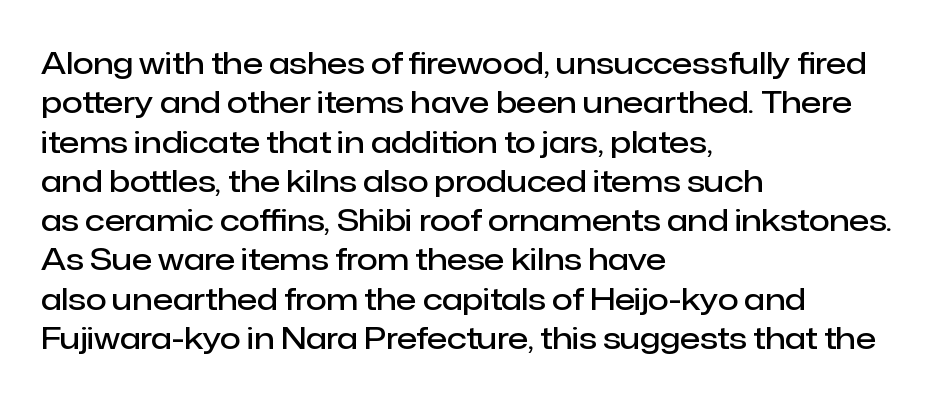
The letterforms sit shoulder to shoulder at normal distance. Teacher's note: observe the even left margin — that is flush-left alignment. Spacing verdict: proportional, widths tailored to each character. Are there feet on the stems? There aren't — it's a sans. The lettering stays uniformly vertical, giving the passage a roman look.
